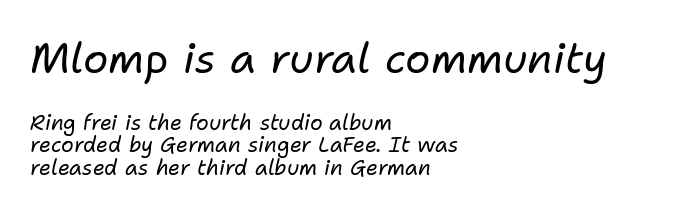
Nothing heavy about these letters — not bold at all. How would I describe the line gaps? Narrow and economical. Note the varied advance widths — an 'i' is clearly narrower than an 'm'. The face used here is rendered with its standard letterfit.
